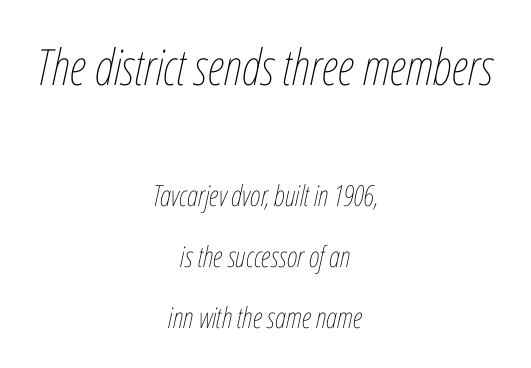
The image shows 50 px thin, condensed type, italic (leaning right); set centered, loose line spacing (2.09x), normal letter spacing, not underlined; the first (top) block is 1.72x larger; low stroke contrast and a medium x-height.
